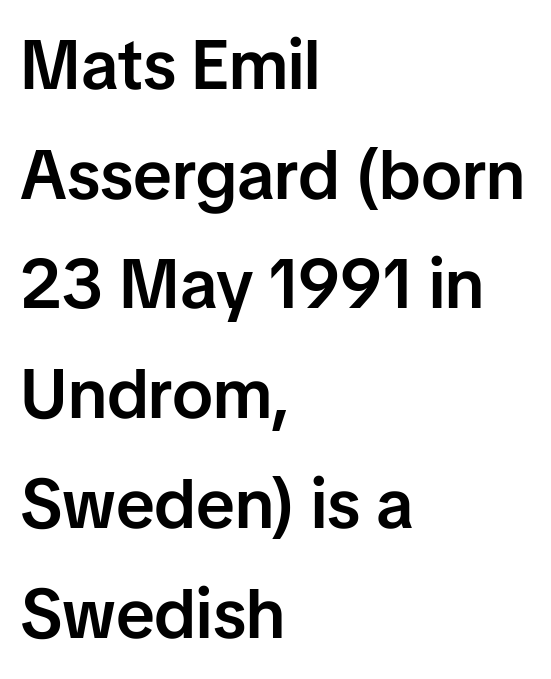
{"serif": "no", "italic": "no", "bold": "semi", "weight": "semibold", "width": "normal", "stroke_contrast": "low", "x_height": "medium", "monospaced": "no", "underline": "no", "align": "left", "line_spacing": "normal", "line_spacing_ratio": 1.59, "letter_spacing": "normal", "letter_spacing_em": 0.0, "glyph_px": 69}
